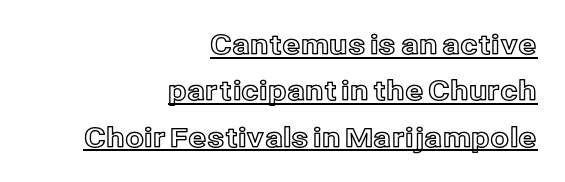
{"italic": "no", "underline": "yes", "align": "right", "line_spacing_ratio": 1.72, "letter_spacing": "normal", "letter_spacing_em": 0.0, "glyph_px": 27}
